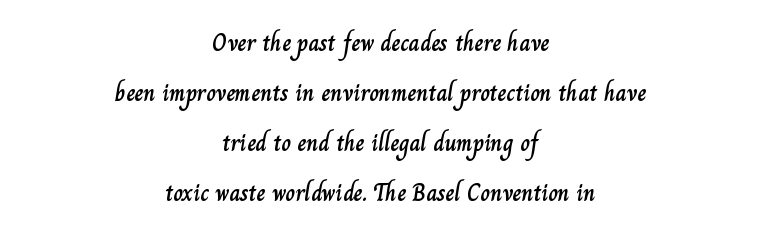
{"underline": "no", "align": "center", "line_spacing": "loose", "line_spacing_ratio": 2.09, "letter_spacing": "normal", "letter_spacing_em": 0.0, "glyph_px": 24}
